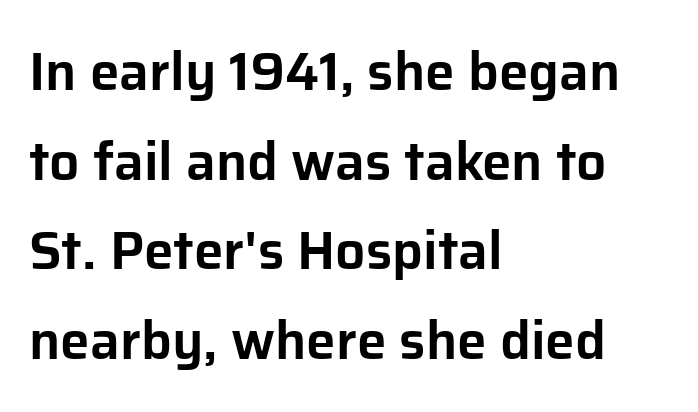
{"serif": "no", "italic": "no", "width": "normal", "stroke_contrast": "low", "x_height": "medium", "monospaced": "no", "underline": "no", "align": "left", "line_spacing": "normal", "line_spacing_ratio": 1.69, "letter_spacing": "normal", "letter_spacing_em": 0.0, "glyph_px": 53}
